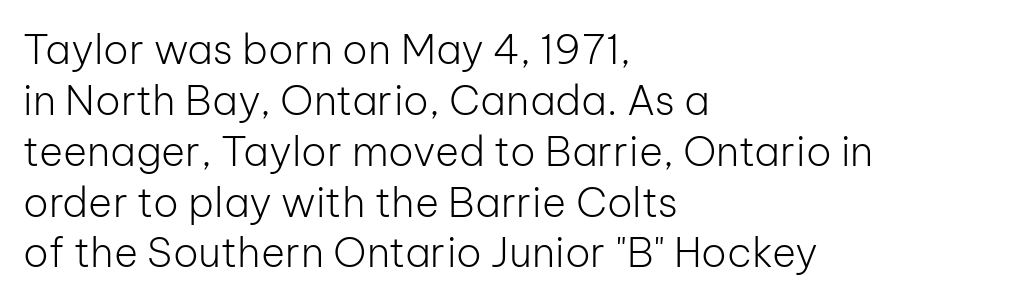
Q: Is the text bold? A: No.
Q: Is the text italic (slanted)? A: No, it is upright.
Q: Is the typeface a serif or a sans-serif typeface? A: Sans-serif.
Q: Is the text underlined? A: No.
Q: How is the paragraph aligned? A: Left-aligned.
Q: Is the spacing between letters normal or unusually wide? A: Normal.
Q: Width (condensed, normal, or wide)? A: Normal.
Q: Stroke contrast? A: Low.
Q: x-height? A: Medium.
Q: Monospaced? A: No.
